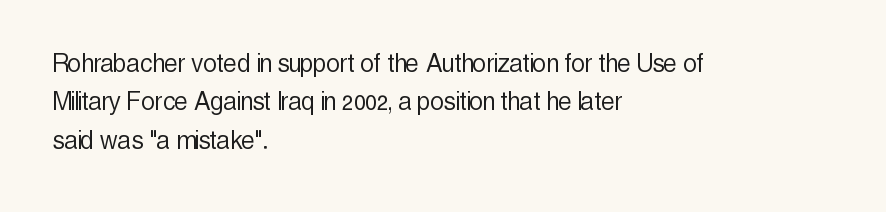
Q: Is the text bold? A: No.
Q: Is the text italic (slanted)? A: No, it is upright.
Q: Is the typeface a serif or a sans-serif typeface? A: Sans-serif.
Q: Is the text underlined? A: No.
Q: How is the paragraph aligned? A: Left-aligned.
Q: Is the spacing between letters normal or unusually wide? A: Normal.
Q: Is the spacing between lines tight, normal or loose? A: Normal.
Q: Width (condensed, normal, or wide)? A: Condensed.
Q: x-height? A: Medium.
Q: Monospaced? A: No.
